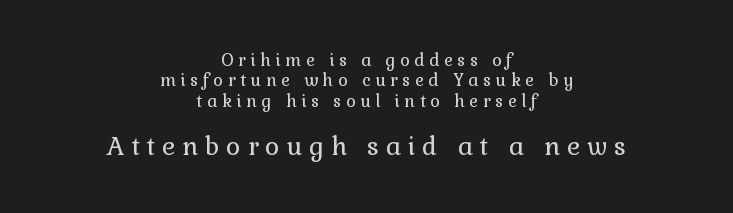
{"italic": "no", "bold": "no", "underline": "no", "align": "center", "line_spacing_ratio": 1.2, "letter_spacing": "wide", "letter_spacing_em": 0.27, "larger_block": "second", "size_ratio": 1.47, "glyph_px": 25}
